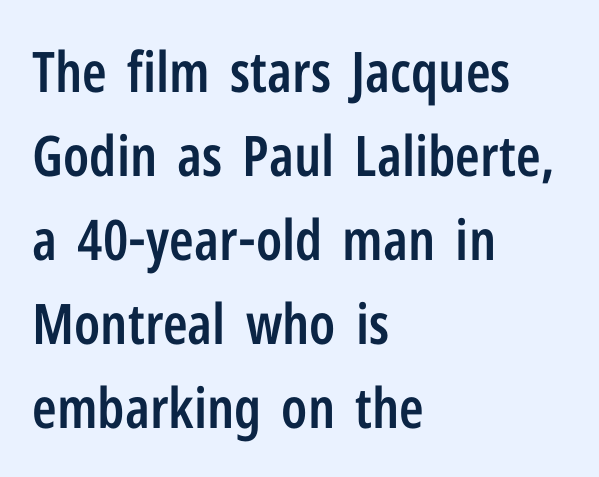
You could not count columns in this text — the font is proportionally spaced. Nope, not italic — everything's standing straight. The passage shown is semibold, sitting just below true bold. Whoever set this chose a conventional vertical rhythm. The specimen omits any rule beneath the text block's lines. The lines are quadded left.
